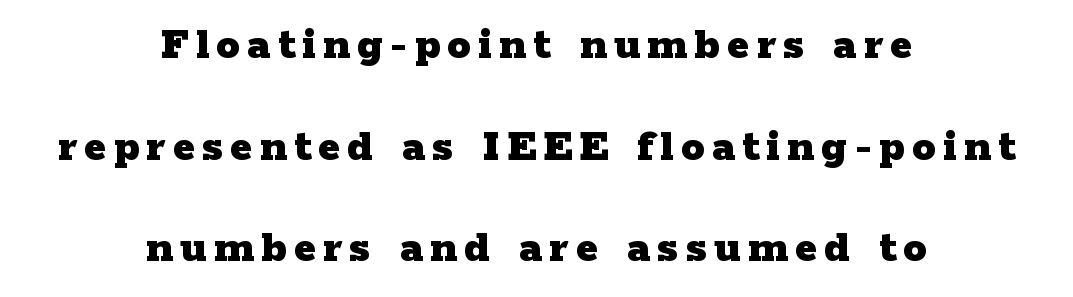
Old-style or modern, the face here clearly has serifs. Students, observe: this is what heavily led, spacious text looks like. Proportional: the letters do not fall into vertical columns. This rendering uses center alignment, leaving both contours irregular but symmetric. The lettering holds an erect, upright posture throughout.
